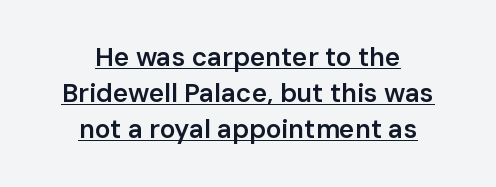
The typesetter has applied underlining to the passage shown. The strokes are fattened partway — semibold, not bold. The horizontal fit of the characters is conventional and even. The lettering holds an erect, upright posture throughout.
